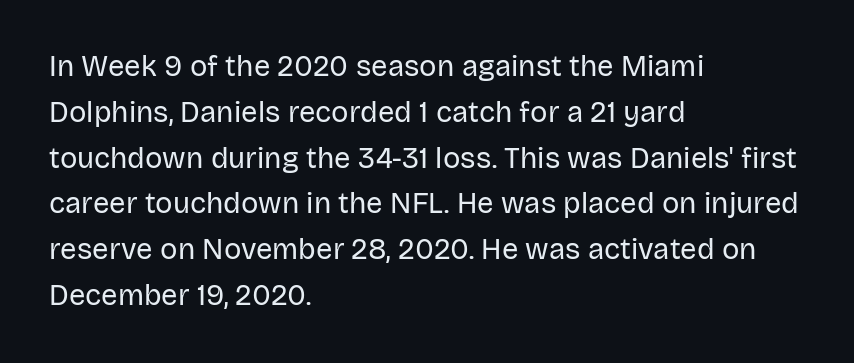
Q: Is the text bold? A: No.
Q: Is the text italic (slanted)? A: No, it is upright.
Q: Is the typeface a serif or a sans-serif typeface? A: Sans-serif.
Q: Is the text underlined? A: No.
Q: How is the paragraph aligned? A: Left-aligned.
Q: Is the spacing between letters normal or unusually wide? A: Normal.
Q: Is the spacing between lines tight, normal or loose? A: Normal.
Q: Width (condensed, normal, or wide)? A: Normal.
Q: Stroke contrast? A: Low.
Q: x-height? A: Large.
Q: Monospaced? A: No.
